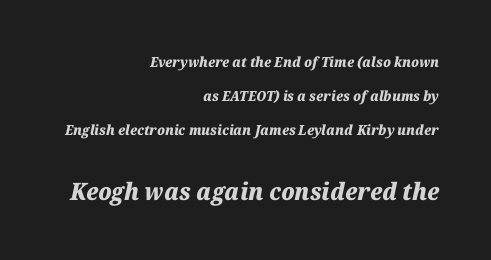
Chunky letters — that's bold for sure. Tracking here is standard; glyphs follow each other at the usual distance. These lines are set flush right with a ragged left edge. Rule under the text: the space is simply empty.
